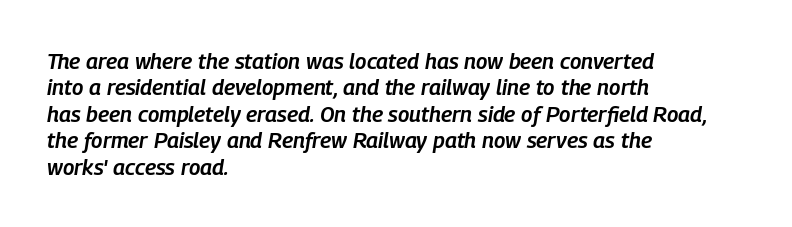
{"italic": "yes", "lean": "right", "slant_degrees": 9, "bold": "semi", "underline": "no", "align": "left", "line_spacing_ratio": 1.2, "letter_spacing": "normal", "letter_spacing_em": 0.0, "glyph_px": 22}
